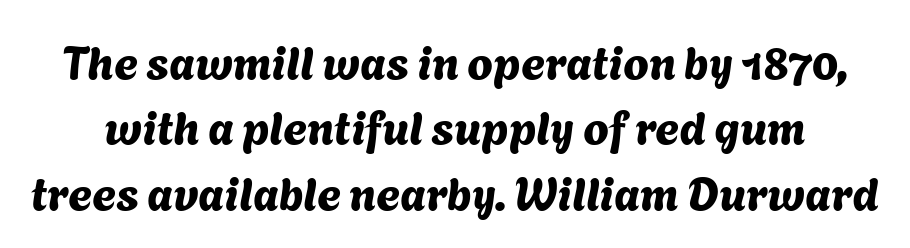
The image shows 46 px sans-serif type; set normal line spacing (1.42x), normal letter spacing, not underlined; medium stroke contrast and a medium x-height.
